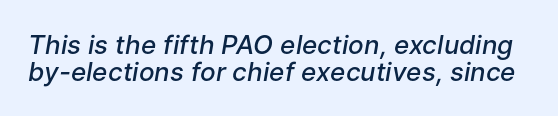
Q: Is the text bold? A: Semi-bold.
Q: Is the text italic (slanted)? A: Yes, it leans right by about 9 degrees.
Q: Is the text underlined? A: No.
Q: Is the spacing between letters normal or unusually wide? A: Normal.
Q: Is the spacing between lines tight, normal or loose? A: Tight.
